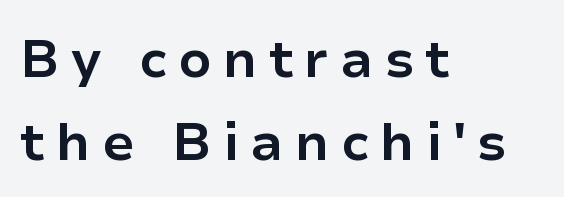
Has an underline been added? It has not. The font's upright variant was chosen for this text. The rendering uses natural spacing where letterforms have individual widths. Heft: maximum for text — a bold. Notice how the passage keeps a crisp vertical edge on the left only. Regarding serifs, this sample does without them.
